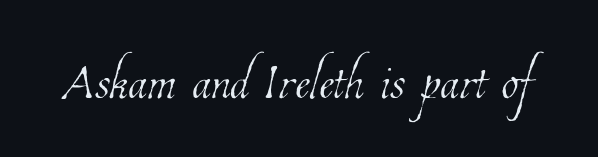
Is the stroke heavy? The answer is a plain regular-or-lighter. You could not count columns in this text — the font is proportionally spaced. Letters rest on an invisible, unmarked baseline. You could call the tracking neutral — neither tight nor loose.
